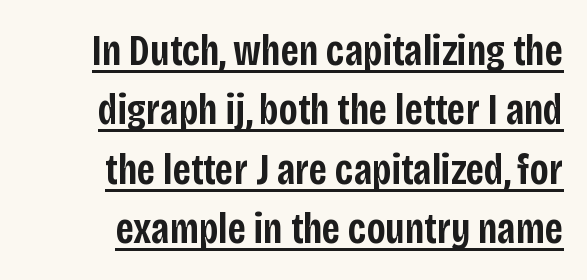
The image shows 44 px semibold, condensed sans-serif type, upright; set right-aligned, normal line spacing (1.35x), normal letter spacing, underlined; low stroke contrast and a large x-height.
